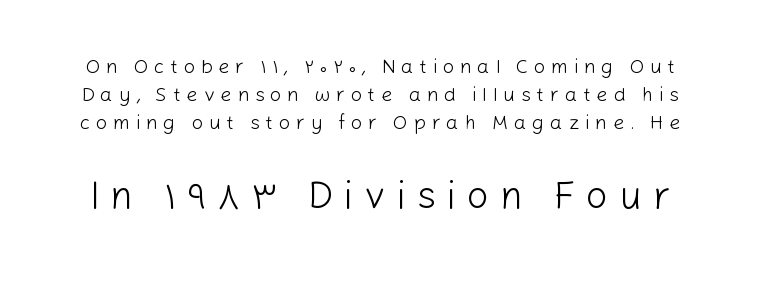
Q: Is the text bold? A: No.
Q: Is the text italic (slanted)? A: No, it is upright.
Q: Is the typeface a serif or a sans-serif typeface? A: Sans-serif.
Q: Is the text underlined? A: No.
Q: Is the spacing between letters normal or unusually wide? A: Unusually wide.
Q: Is the spacing between lines tight, normal or loose? A: Normal.
Q: Which block of text is set in a larger size, the first (top) or the second (bottom)? A: The second (bottom) one.
Q: Width (condensed, normal, or wide)? A: Normal.
Q: Stroke contrast? A: Low.
Q: x-height? A: Medium.
Q: Monospaced? A: No.
